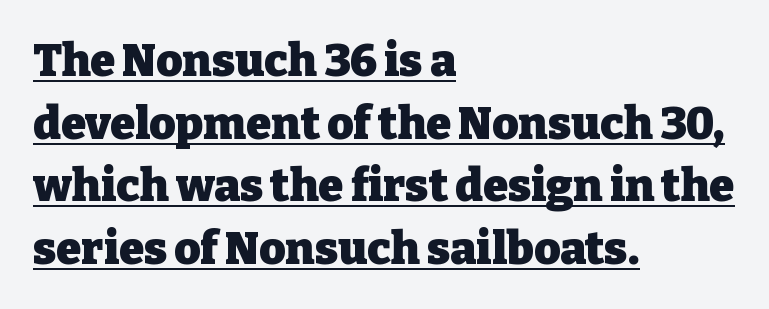
The image shows 45 px heavy serif type, upright; set left-aligned, normal line spacing (1.39x), normal letter spacing, underlined; low stroke contrast and a medium x-height.
